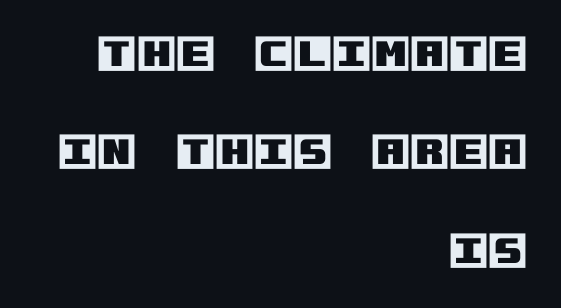
Caption: multi-line text, flush right, ragged left. The passage shown has conventional tracking throughout. A typesetter would mark this as roman, not italic. A typesetter would call this leading open, well beyond the default. Words float on clear page, feet unadorned.
